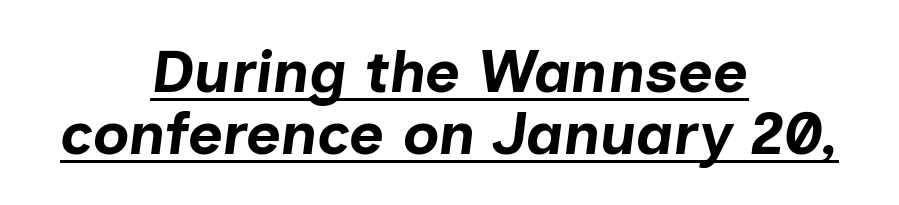
The image shows 60 px bold type, italic (leaning right); set centered, tight line spacing (1.04x), normal letter spacing, underlined; low stroke contrast and a medium x-height.
